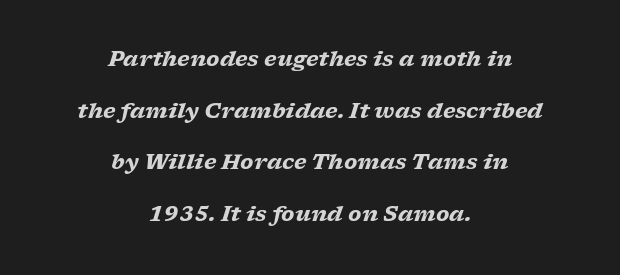
Q: Is the text bold? A: Yes.
Q: Is the text italic (slanted)? A: Yes, it leans right by about 17 degrees.
Q: Is the text underlined? A: No.
Q: How is the paragraph aligned? A: Centered.
Q: Is the spacing between letters normal or unusually wide? A: Normal.
Q: Is the spacing between lines tight, normal or loose? A: Loose.
